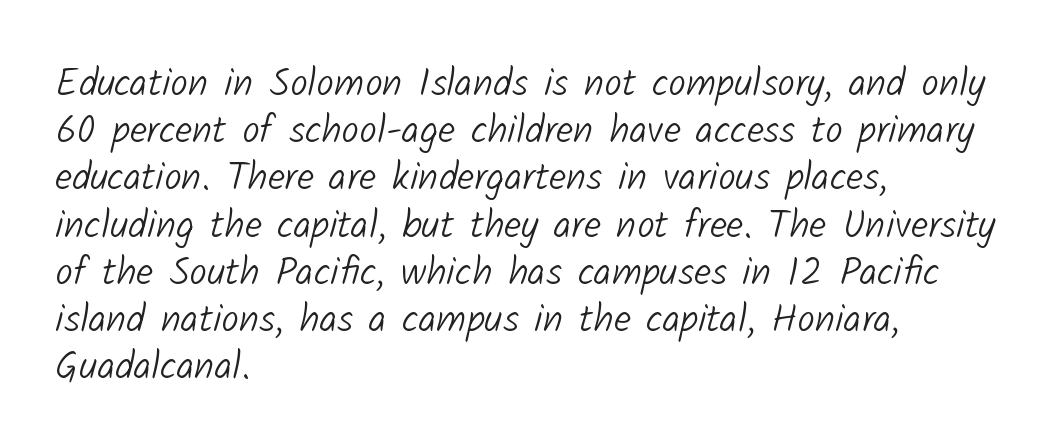
Q: Is the text bold? A: No.
Q: Is the typeface a serif or a sans-serif typeface? A: Sans-serif.
Q: Is the text underlined? A: No.
Q: How is the paragraph aligned? A: Left-aligned.
Q: Is the spacing between letters normal or unusually wide? A: Normal.
Q: Width (condensed, normal, or wide)? A: Normal.
Q: Stroke contrast? A: Low.
Q: x-height? A: Medium.
Q: Monospaced? A: No.
